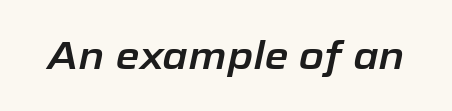
Underlining? Definitely not there. Default kerning and tracking; the words read as compact shapes. The letters advance in unequal steps, a hallmark of proportional type. The face used here has a pronounced slope to its letters.
